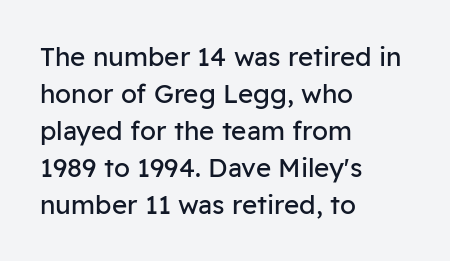
The image shows 26 px text type, upright; set left-aligned, normal line spacing (1.42x), normal letter spacing, not underlined.
